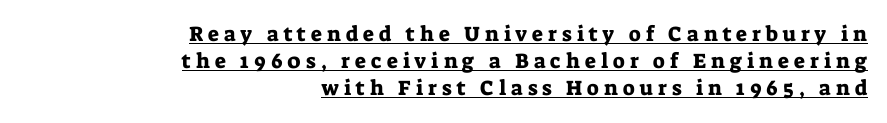
Q: Is the text italic (slanted)? A: No, it is upright.
Q: Is the text underlined? A: Yes.
Q: How is the paragraph aligned? A: Right-aligned.
Q: Is the spacing between letters normal or unusually wide? A: Unusually wide.
Q: Is the spacing between lines tight, normal or loose? A: Normal.
